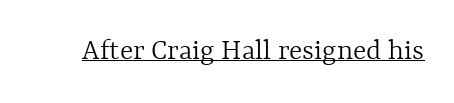
Q: Is the text bold? A: No.
Q: Is the text italic (slanted)? A: No, it is upright.
Q: Is the text underlined? A: Yes.
Q: Is the spacing between letters normal or unusually wide? A: Normal.
Q: Width (condensed, normal, or wide)? A: Normal.
Q: x-height? A: Medium.
Q: Monospaced? A: No.
